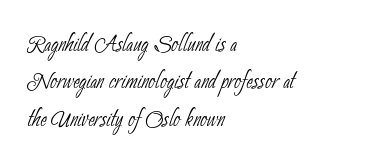
Reading down the block, your eye returns to a fixed left position each line. Underlining? Definitely not there. Compared with typical paragraphs, the rows here are spaced about the same. Heft: none added — not bold. Type style note: lacks serifs. You could not count columns in this text — the font is proportionally spaced.
